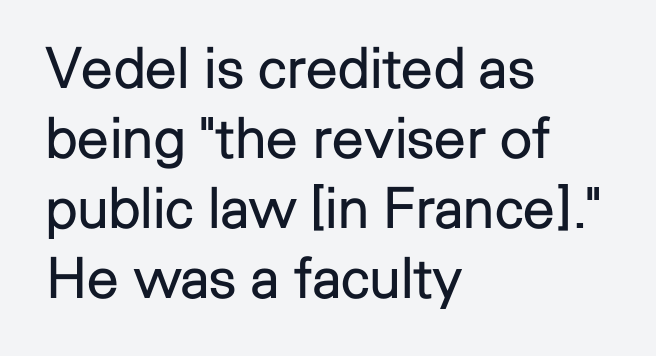
Q: Is the text bold? A: No.
Q: Is the text italic (slanted)? A: No, it is upright.
Q: Is the typeface a serif or a sans-serif typeface? A: Sans-serif.
Q: Is the text underlined? A: No.
Q: How is the paragraph aligned? A: Left-aligned.
Q: Is the spacing between letters normal or unusually wide? A: Normal.
Q: Width (condensed, normal, or wide)? A: Normal.
Q: Stroke contrast? A: Low.
Q: x-height? A: Medium.
Q: Monospaced? A: No.
